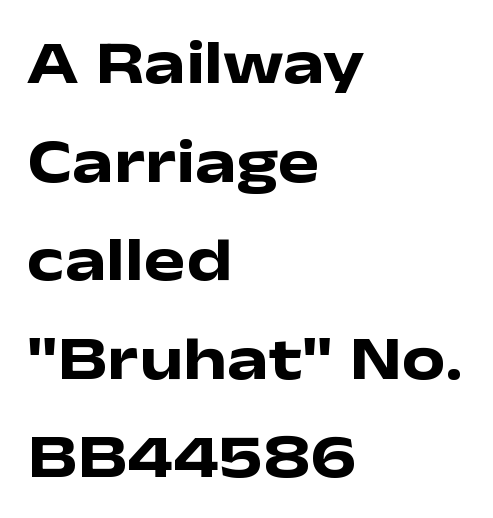
{"serif": "no", "italic": "no", "bold": "yes", "weight": "heavy", "width": "wide", "stroke_contrast": "low", "x_height": "medium", "monospaced": "no", "underline": "no", "align": "left", "line_spacing": "normal", "line_spacing_ratio": 1.59, "letter_spacing": "normal", "letter_spacing_em": 0.0, "glyph_px": 62}
